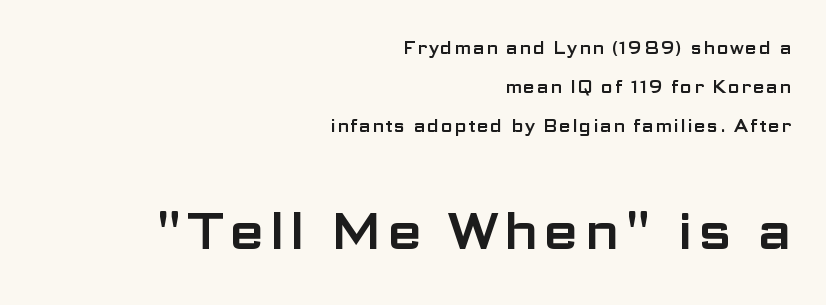
Q: Is the text italic (slanted)? A: No, it is upright.
Q: Is the typeface a serif or a sans-serif typeface? A: Sans-serif.
Q: Is the text underlined? A: No.
Q: How is the paragraph aligned? A: Right-aligned.
Q: Is the spacing between lines tight, normal or loose? A: Loose.
Q: Which block of text is set in a larger size, the first (top) or the second (bottom)? A: The second (bottom) one.
Q: Width (condensed, normal, or wide)? A: Wide.
Q: Stroke contrast? A: Low.
Q: x-height? A: Medium.
Q: Monospaced? A: No.
